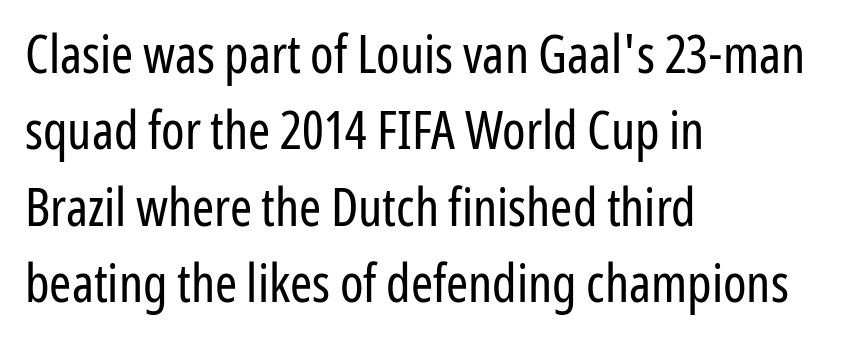
The image shows 53 px regular-weight, condensed sans-serif type, upright; set left-aligned, normal line spacing (1.44x), normal letter spacing, not underlined; low stroke contrast and a medium x-height.
